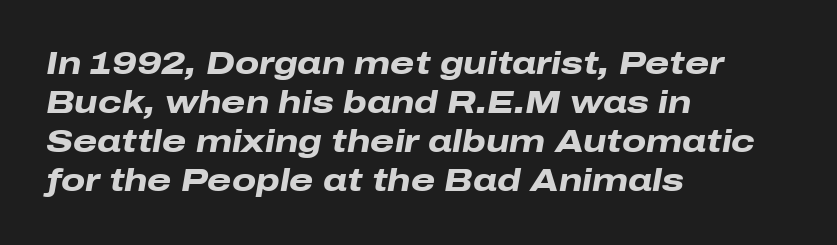
Q: Is the text bold? A: Yes.
Q: Is the text italic (slanted)? A: Yes, it leans right by about 10 degrees.
Q: Is the text underlined? A: No.
Q: How is the paragraph aligned? A: Left-aligned.
Q: Is the spacing between letters normal or unusually wide? A: Normal.
Q: Is the spacing between lines tight, normal or loose? A: Normal.
Q: Width (condensed, normal, or wide)? A: Wide.
Q: Stroke contrast? A: Low.
Q: x-height? A: Medium.
Q: Monospaced? A: No.
